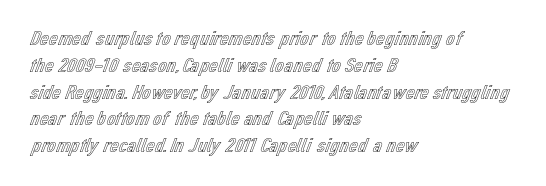
{"underline": "no", "align": "left", "line_spacing": "normal", "line_spacing_ratio": 1.34, "letter_spacing": "normal", "letter_spacing_em": 0.0, "glyph_px": 20}
